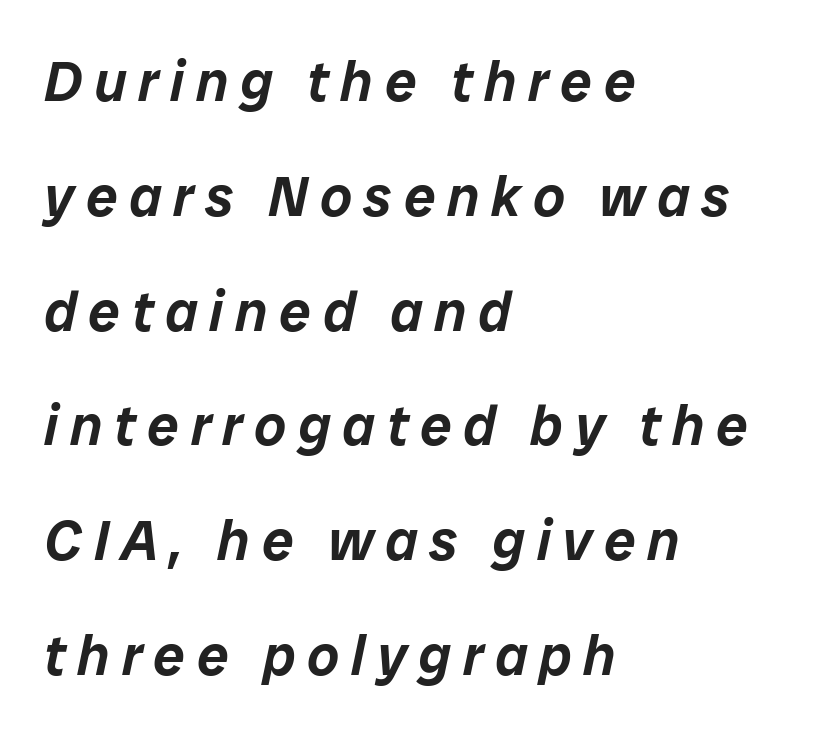
{"italic": "yes", "lean": "right", "slant_degrees": 12, "width": "normal", "stroke_contrast": "low", "x_height": "medium", "monospaced": "no", "underline": "no", "align": "left", "line_spacing": "loose", "line_spacing_ratio": 2.05, "letter_spacing": "wide", "letter_spacing_em": 0.21, "glyph_px": 56}
